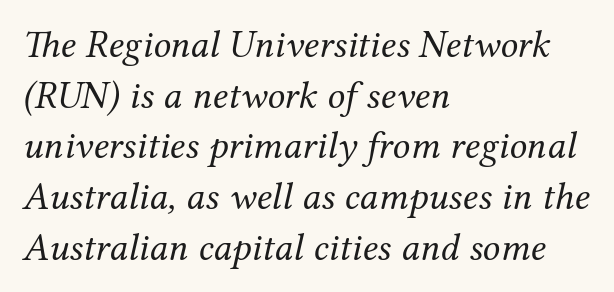
The image shows 39 px regular-weight serif type, italic (leaning right); set left-aligned, normal line spacing (1.3x), normal letter spacing, not underlined; medium stroke contrast and a medium x-height.
